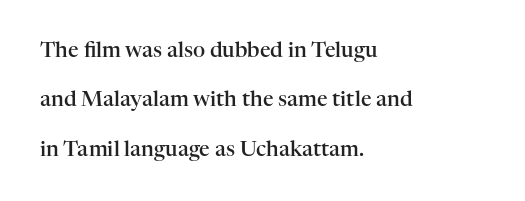
The image shows 21 px text type, upright; set left-aligned, loose line spacing (2.35x), normal letter spacing, not underlined.
